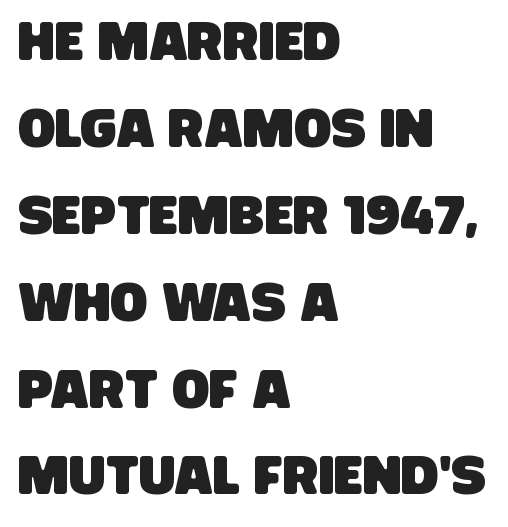
Varying glyph widths throughout — classic text-font behaviour. Between one letter and the next there's only the usual sliver of space. Regarding serifs, this sample does without them. The compositor pushed each line to the left boundary.
